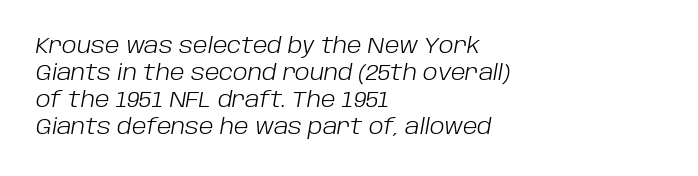
The type is set solid horizontally, with unmodified tracking. This reads as an unemphasized weight, regular at the heaviest. Does the leading feel generous? No, just average. The paragraph shown leans on its left margin. Decoration check: the copy has no underline.
